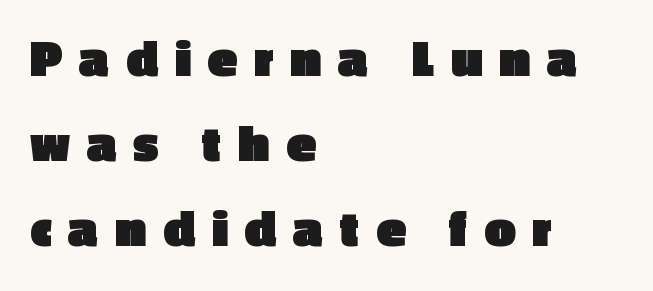
The type sits square on the baseline with zero lean. Glance below the letters and you will spot only blank space. Rows of type keep a routine distance in the vertical direction. Spacing verdict: proportional, widths tailored to each character. This rendering widens character spacing well past its baseline value. This sample is left-justified, so line endings fall wherever the words run out.
